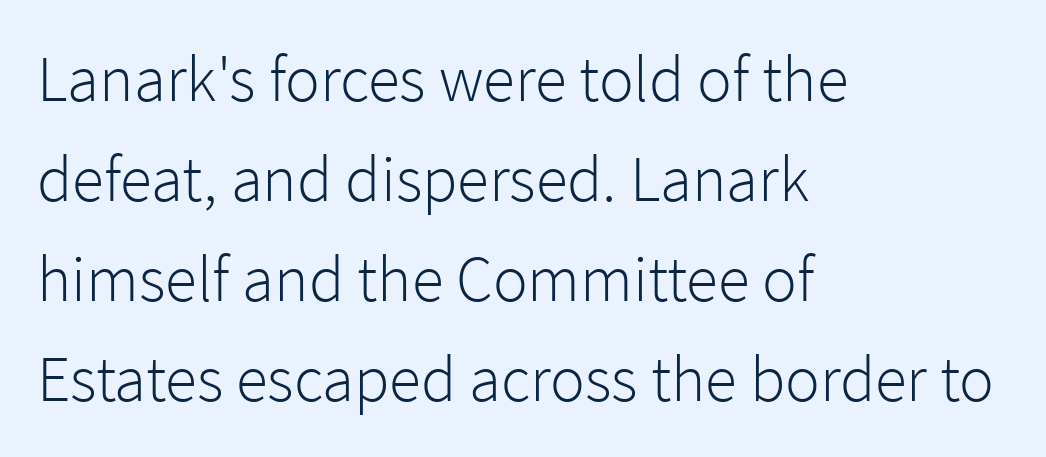
Only glyphs here, with clear space below each row. Compared with typical body copy, the letter spacing here is the same. When letters stand straight like this, we call the style roman or upright. One glance says typical: line gaps are just what's usual.
